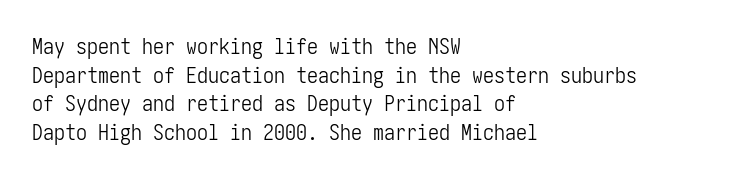
{"italic": "no", "bold": "no", "underline": "no", "align": "left", "line_spacing": "normal", "line_spacing_ratio": 1.3, "letter_spacing": "normal", "letter_spacing_em": 0.0, "glyph_px": 22}
